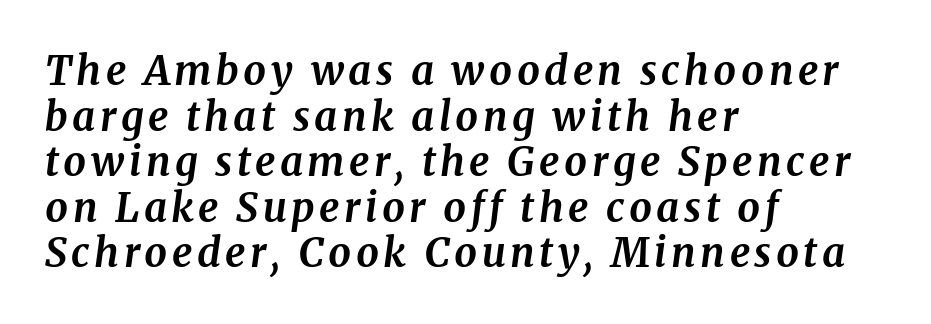
{"serif": "yes", "italic": "yes", "lean": "right", "slant_degrees": 8, "bold": "yes", "weight": "bold", "width": "normal", "stroke_contrast": "medium", "x_height": "medium", "monospaced": "no", "underline": "no", "align": "left", "line_spacing": "tight", "line_spacing_ratio": 1.14, "glyph_px": 40}
